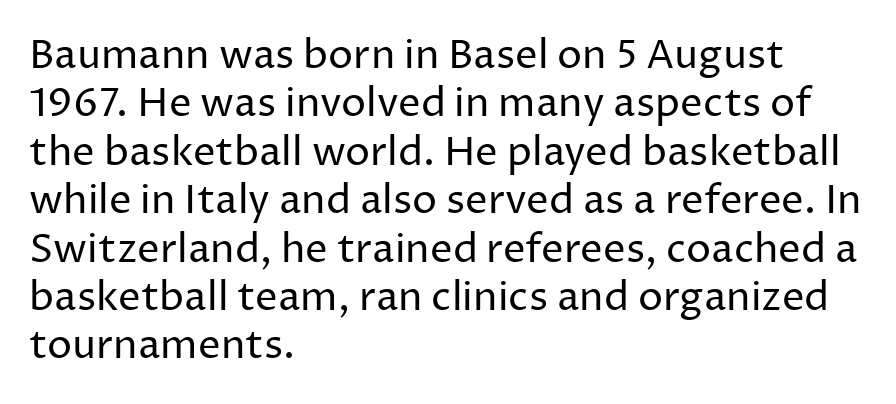
The image shows 40 px regular-weight sans-serif type, upright; set left-aligned, line spacing 1.21x, normal letter spacing, not underlined; low stroke contrast and a medium x-height.
